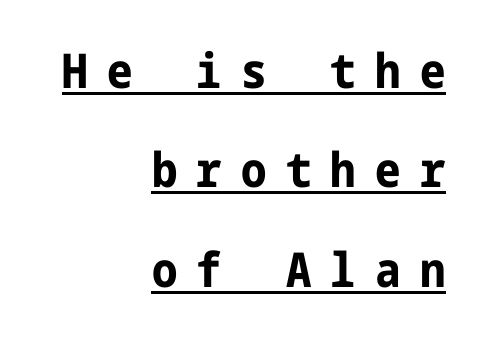
Letter spacing: wide. Examine the stroke ends and you'll find no serifs. Where is the straight margin? On the right. Summary of vertical rhythm: relaxed, with wide interline spacing. Unlike italic type, these characters show no tilt at all.
